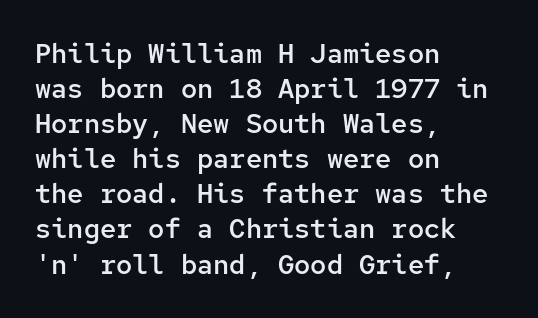
Heft: intermediate — a semibold. How are the letters spaced? Ordinarily, with no added tracking. A typesetter would call this leading conventional body-copy spacing. These lines are set flush left with a ragged right edge. No word sits above an underline. Posture: vertical.
